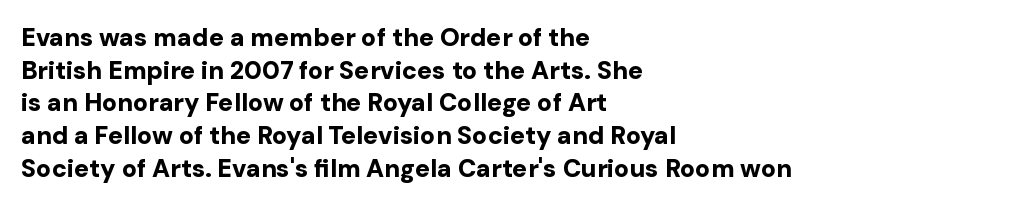
You could call the tracking neutral — neither tight nor loose. Ordinary non-slanted type is in use. Heavy, bold letterforms. Does the copy run flush right? No — it runs flush left. Regular leading.
